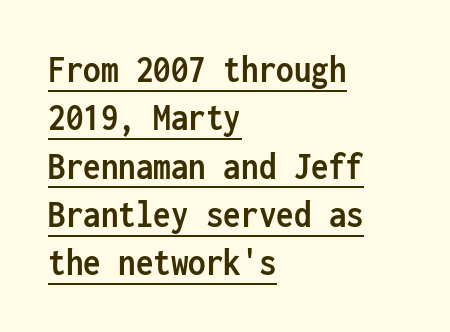
The image shows 39 px semibold, condensed sans-serif type, upright, monospaced; set left-aligned, line spacing 1.24x, normal letter spacing, underlined; low stroke contrast and a medium x-height.
